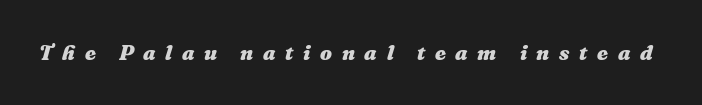
The image shows 21 px bold type, italic (leaning right); set unusually wide letter spacing (+0.46 em), not underlined.
